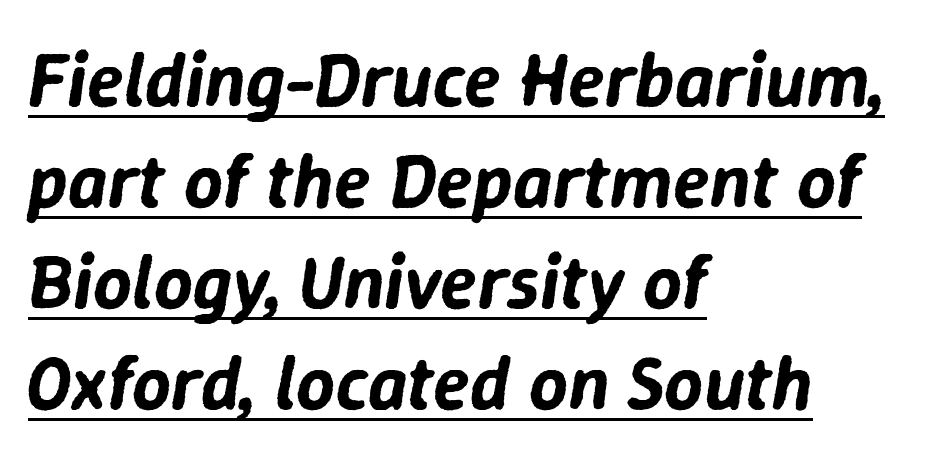
In terms of posture, this sample is oblique. Somebody hit Ctrl+U on this one — the words are underlined. A typesetter would call this proportional, since set widths differ per character. Which margin do the lines hug? The left one — the right edge is uneven. Spacing between characters is what you'd get straight out of the box.
